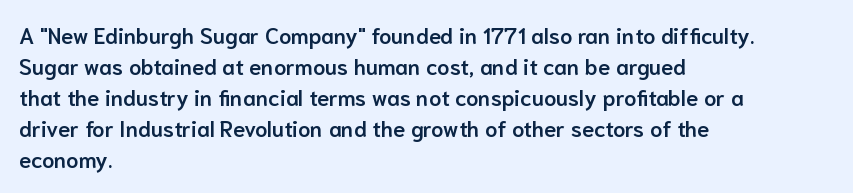
Q: Is the text bold? A: Semi-bold.
Q: Is the text italic (slanted)? A: No, it is upright.
Q: Is the text underlined? A: No.
Q: How is the paragraph aligned? A: Left-aligned.
Q: Is the spacing between letters normal or unusually wide? A: Normal.
Q: Is the spacing between lines tight, normal or loose? A: Normal.
